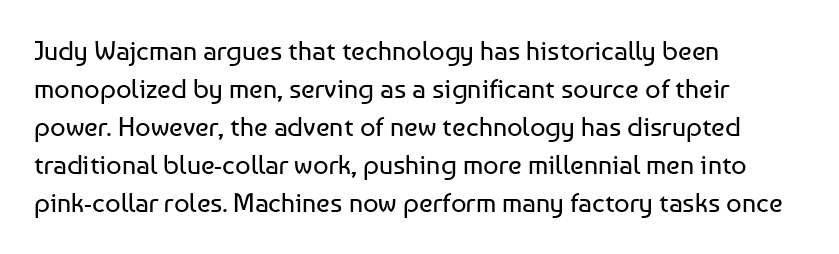
The designer left line spacing at the default. A classic flush-left, rag-right setting is used for this passage. The font sits on the lighter half of the weight spectrum, regular included. The letters stand straight up with perfectly vertical stems. No word sits above an underline.
